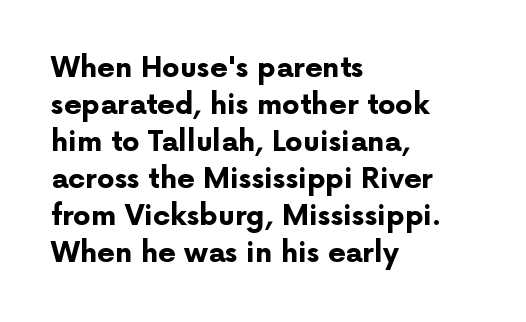
{"serif": "no", "italic": "no", "bold": "yes", "weight": "bold", "width": "normal", "stroke_contrast": "low", "x_height": "medium", "monospaced": "no", "underline": "no", "align": "left", "line_spacing": "normal", "line_spacing_ratio": 1.32, "letter_spacing": "normal", "letter_spacing_em": 0.0, "glyph_px": 28}
